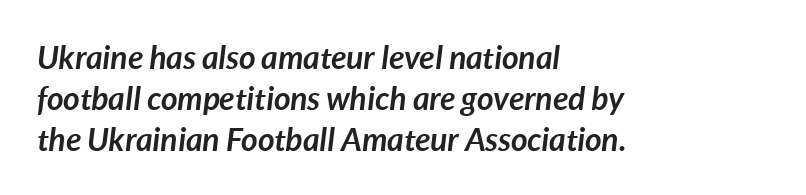
Q: Is the text bold? A: Yes.
Q: Is the text italic (slanted)? A: Yes, it leans right by about 7 degrees.
Q: Is the text underlined? A: No.
Q: How is the paragraph aligned? A: Left-aligned.
Q: Is the spacing between letters normal or unusually wide? A: Normal.
Q: Is the spacing between lines tight, normal or loose? A: Normal.
Q: Width (condensed, normal, or wide)? A: Normal.
Q: Stroke contrast? A: Low.
Q: x-height? A: Medium.
Q: Monospaced? A: No.
